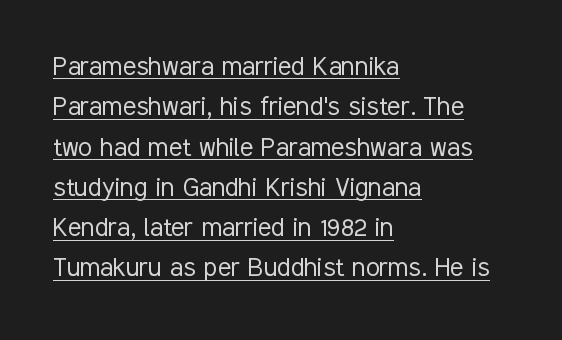
Left-aligned paragraph, ragged on the right. These lines are composed in type without serifs. The rendering uses a moderate line-height, typical for paragraphs. This sample has the flowing, uneven cadence of proportional lettering. Is the type heavy? It reads as light-to-regular instead. The face used here appears with an underline applied.
